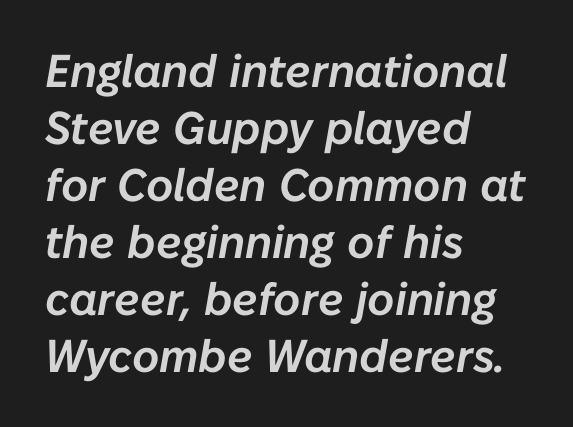
The image shows 46 px text type, italic (leaning right); set left-aligned, line spacing 1.24x, normal letter spacing, not underlined; low stroke contrast and a medium x-height.
